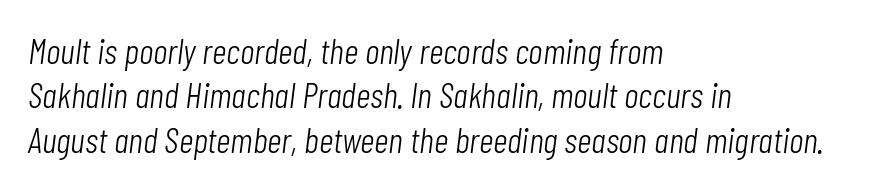
{"italic": "yes", "lean": "right", "slant_degrees": 7, "bold": "no", "weight": "light", "width": "condensed", "stroke_contrast": "low", "x_height": "medium", "monospaced": "no", "underline": "no", "align": "left", "line_spacing_ratio": 1.23, "letter_spacing": "normal", "letter_spacing_em": 0.0, "glyph_px": 36}
